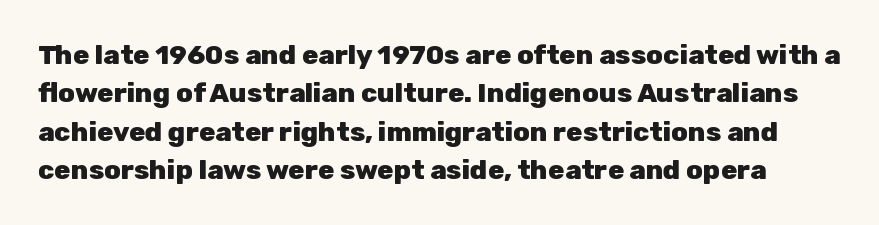
{"italic": "no", "bold": "yes", "underline": "no", "line_spacing": "normal", "line_spacing_ratio": 1.42, "letter_spacing": "normal", "letter_spacing_em": 0.0, "glyph_px": 27}
